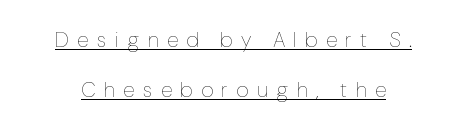
The image shows 21 px text type, upright; set loose line spacing (2.37x), unusually wide letter spacing (+0.4 em), underlined.
